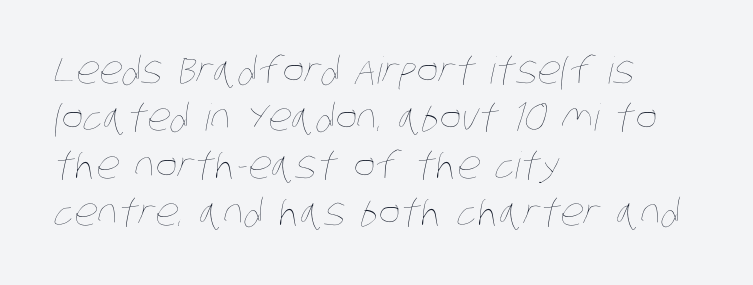
The image shows 37 px thin, condensed type; set left-aligned, normal line spacing (1.28x), normal letter spacing, not underlined; low stroke contrast and a large x-height.
